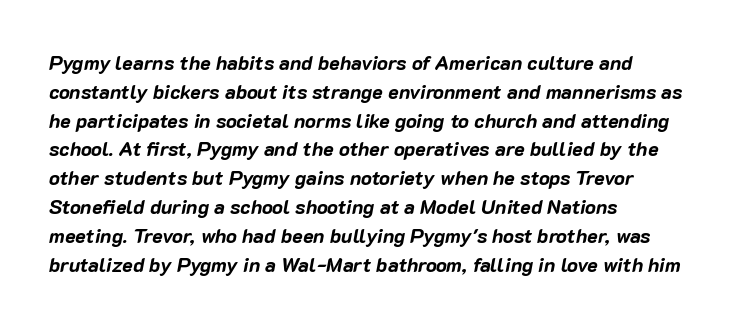
The image shows 20 px bold type, italic (leaning right); set left-aligned, normal line spacing (1.44x), normal letter spacing, not underlined.
